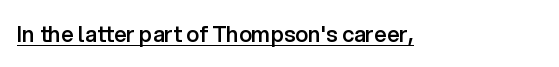
The image shows 22 px text type, upright; set normal letter spacing, underlined.
